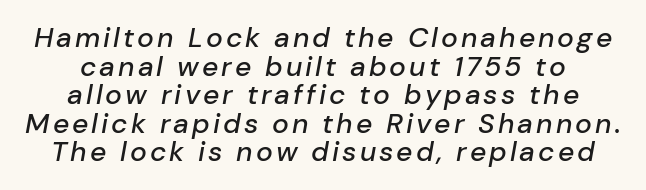
Q: Is the text italic (slanted)? A: Yes, it leans right by about 10 degrees.
Q: Is the text underlined? A: No.
Q: How is the paragraph aligned? A: Centered.
Q: Is the spacing between lines tight, normal or loose? A: Tight.
Q: Width (condensed, normal, or wide)? A: Normal.
Q: Stroke contrast? A: Low.
Q: x-height? A: Medium.
Q: Monospaced? A: No.
